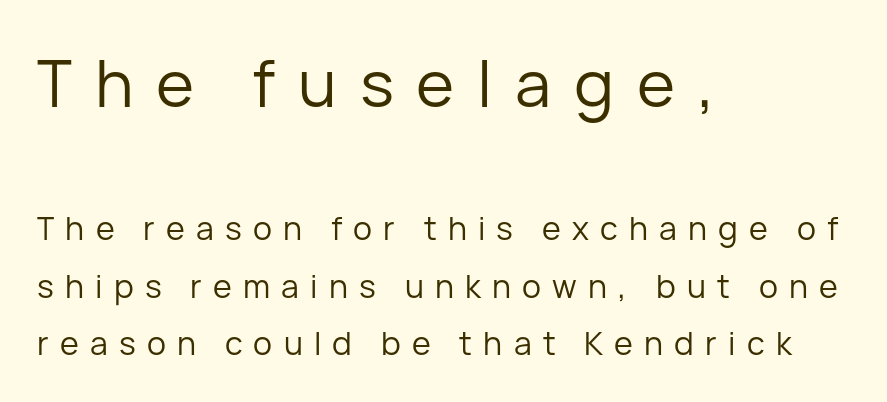
The image shows 65 px regular-weight sans-serif type, upright; set left-aligned, line spacing 1.79x, unusually wide letter spacing (+0.35 em), not underlined; the first (top) block is 2.03x larger; low stroke contrast and a medium x-height.
